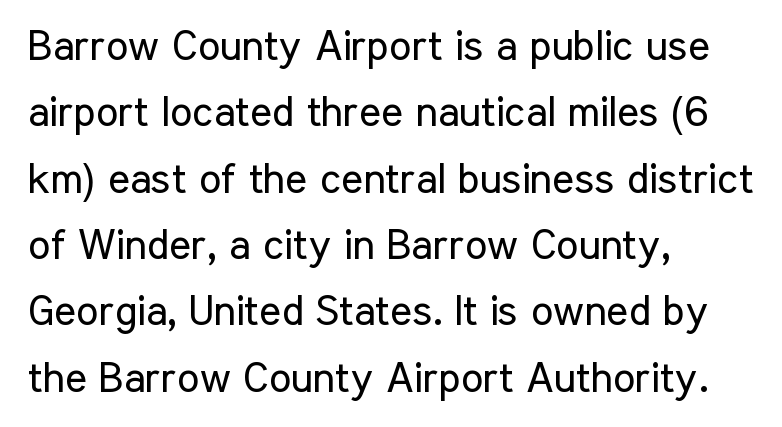
Q: Is the text bold? A: No.
Q: Is the text italic (slanted)? A: No, it is upright.
Q: Is the typeface a serif or a sans-serif typeface? A: Sans-serif.
Q: Is the text underlined? A: No.
Q: How is the paragraph aligned? A: Left-aligned.
Q: Is the spacing between letters normal or unusually wide? A: Normal.
Q: Is the spacing between lines tight, normal or loose? A: Normal.
Q: Width (condensed, normal, or wide)? A: Condensed.
Q: Stroke contrast? A: Low.
Q: x-height? A: Medium.
Q: Monospaced? A: No.
